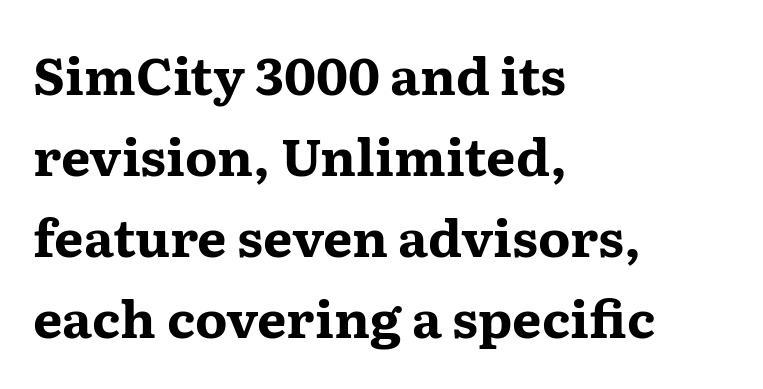
The passage shown is typed in a proportional face where columns would drift. The strokes are fattened all the way to bold. The face used here is seriffed, in the tradition of book romans. In terms of posture, this sample is upright.
